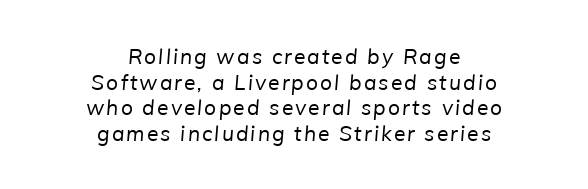
The image shows 21 px text type; set centered, line spacing 1.22x, not underlined.
